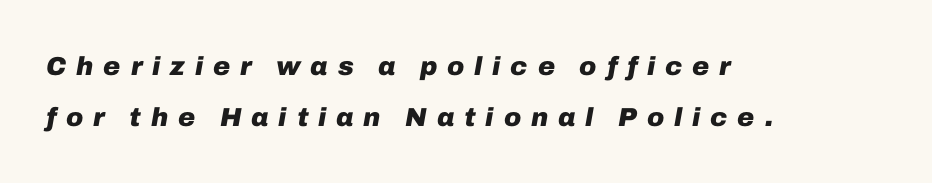
{"italic": "yes", "lean": "right", "slant_degrees": 10, "bold": "yes", "underline": "no", "align": "left", "line_spacing": "loose", "line_spacing_ratio": 1.96, "letter_spacing": "wide", "letter_spacing_em": 0.38, "glyph_px": 26}
